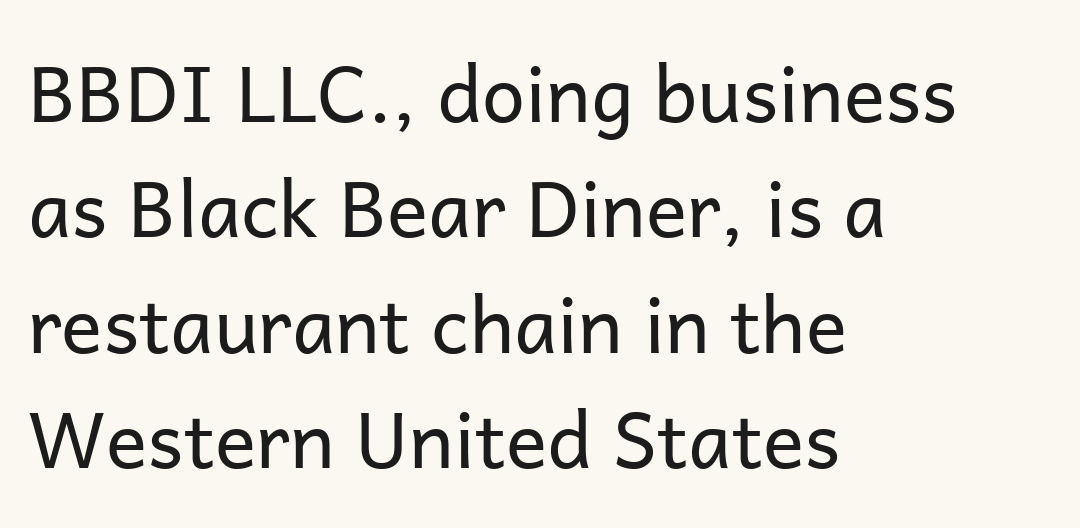
{"serif": "no", "italic": "no", "bold": "no", "weight": "regular", "width": "normal", "stroke_contrast": "low", "x_height": "medium", "monospaced": "no", "underline": "no", "align": "left", "line_spacing": "normal", "line_spacing_ratio": 1.5, "letter_spacing": "normal", "letter_spacing_em": 0.0, "glyph_px": 77}
